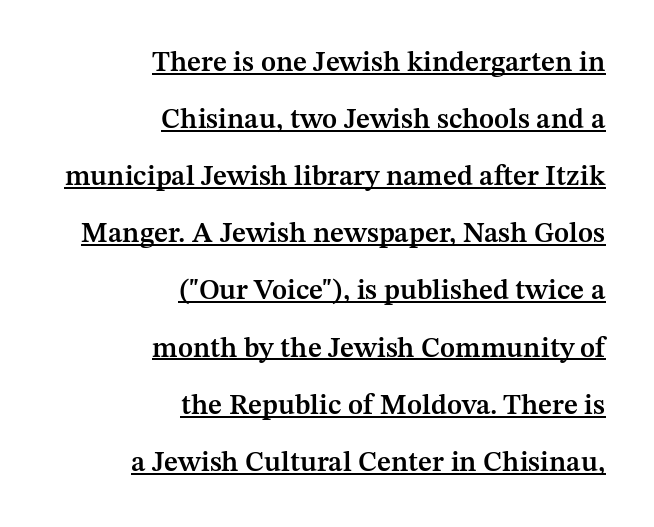
{"serif": "yes", "italic": "no", "bold": "semi", "weight": "semibold", "width": "normal", "stroke_contrast": "medium", "x_height": "medium", "monospaced": "no", "underline": "yes", "align": "right", "line_spacing": "loose", "line_spacing_ratio": 2.04, "letter_spacing": "normal", "letter_spacing_em": 0.0, "glyph_px": 28}
